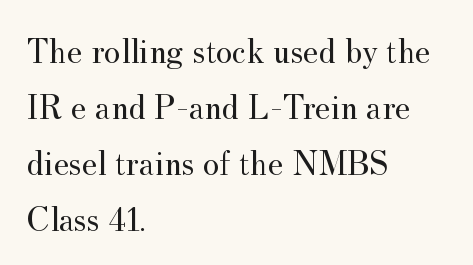
The words here are not underlined. The font sits on the lighter half of the weight spectrum, regular included. Here the designer chose a conventional face with non-uniform glyph widths. There is no visible air inserted between adjacent glyphs.
